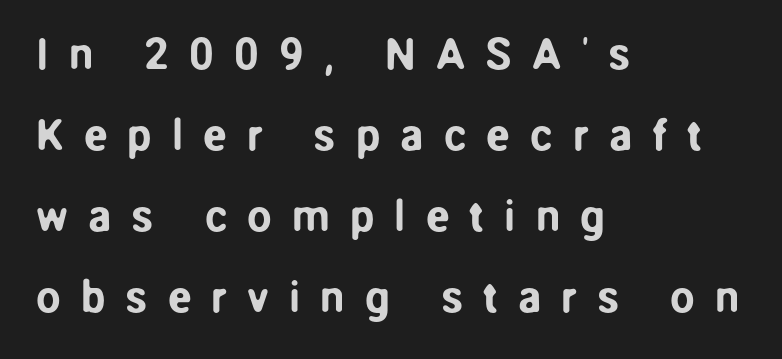
The image shows 44 px sans-serif type, upright; set left-aligned, line spacing 1.84x, unusually wide letter spacing (+0.45 em), not underlined; low stroke contrast and a medium x-height.
